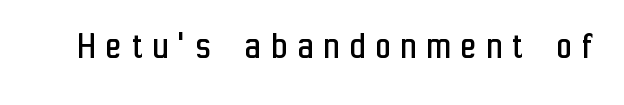
The image shows 40 px regular-weight, condensed sans-serif type, upright; set unusually wide letter spacing (+0.28 em), not underlined; low stroke contrast and a medium x-height.
